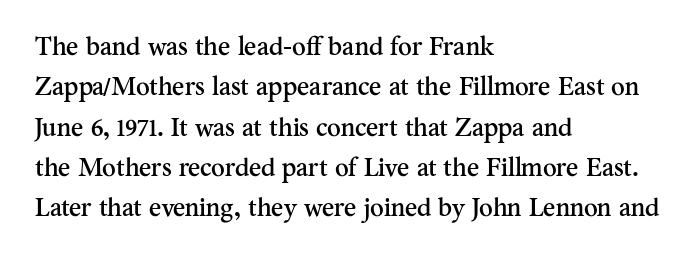
{"italic": "no", "underline": "no", "align": "left", "line_spacing": "normal", "line_spacing_ratio": 1.55, "letter_spacing": "normal", "letter_spacing_em": 0.0, "glyph_px": 26}
